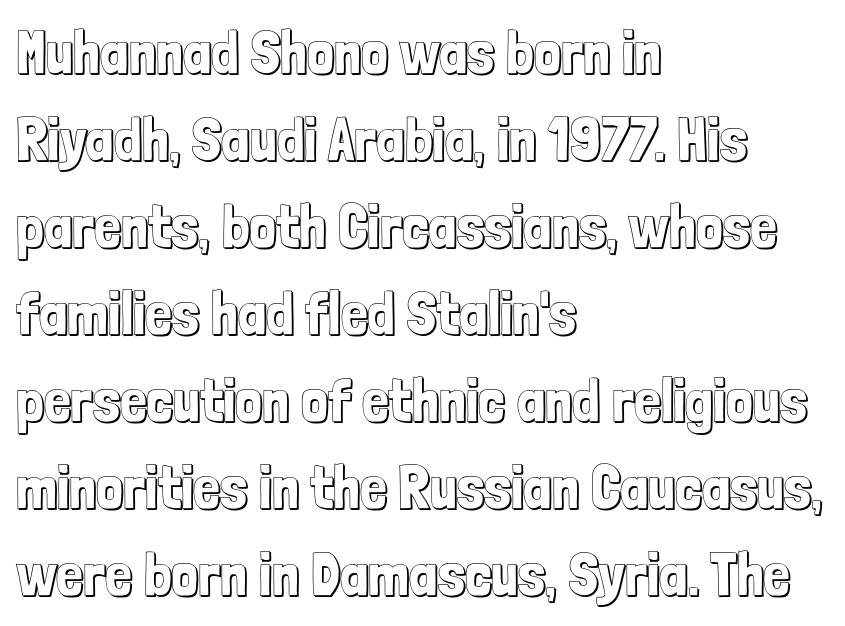
{"italic": "no", "width": "condensed", "x_height": "medium", "monospaced": "no", "underline": "no", "align": "left", "line_spacing": "normal", "line_spacing_ratio": 1.45, "letter_spacing": "normal", "letter_spacing_em": 0.0, "glyph_px": 60}
